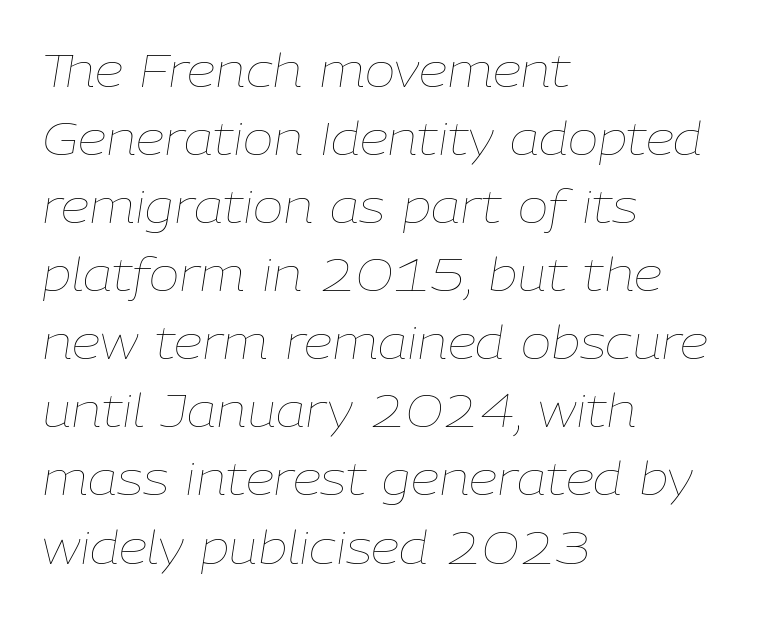
Q: Is the text bold? A: No.
Q: Is the text italic (slanted)? A: Yes, it leans right by about 9 degrees.
Q: Is the text underlined? A: No.
Q: How is the paragraph aligned? A: Left-aligned.
Q: Is the spacing between letters normal or unusually wide? A: Normal.
Q: Is the spacing between lines tight, normal or loose? A: Normal.
Q: Width (condensed, normal, or wide)? A: Normal.
Q: Stroke contrast? A: Low.
Q: x-height? A: Medium.
Q: Monospaced? A: No.
